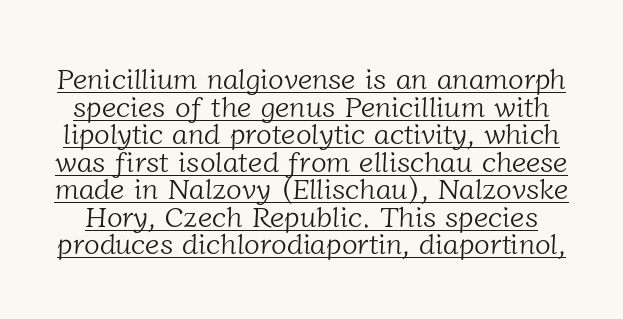
Q: Is the text bold? A: No.
Q: Is the typeface a serif or a sans-serif typeface? A: Serif.
Q: Is the text underlined? A: Yes.
Q: Is the spacing between letters normal or unusually wide? A: Normal.
Q: Is the spacing between lines tight, normal or loose? A: Tight.
Q: Width (condensed, normal, or wide)? A: Normal.
Q: Stroke contrast? A: Low.
Q: x-height? A: Medium.
Q: Monospaced? A: No.
